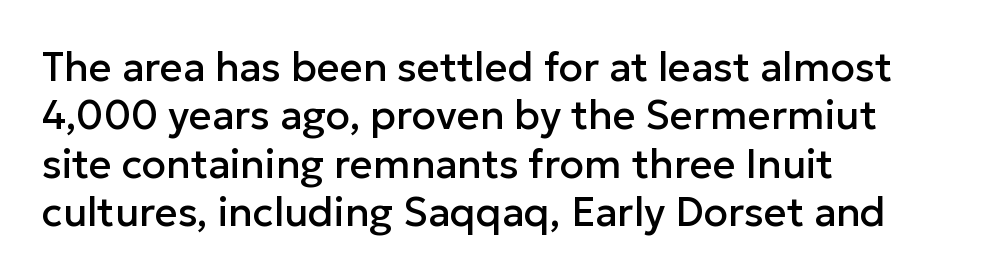
The image shows 40 px sans-serif type, upright; set left-aligned, line spacing 1.21x, normal letter spacing, not underlined; low stroke contrast and a medium x-height.
